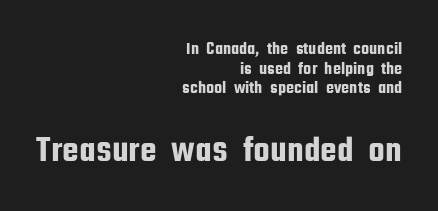
Decoration check: the copy has no underline. The vertical gap from one line to the next is small. Note the varied advance widths — an 'i' is clearly narrower than an 'm'. Is this a sans? Yes — the strokes have no serifs.
